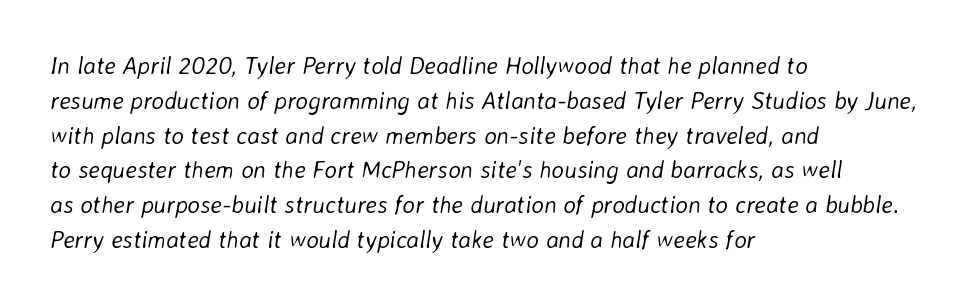
{"italic": "yes", "lean": "right", "slant_degrees": 8, "bold": "no", "underline": "no", "align": "left", "line_spacing": "normal", "line_spacing_ratio": 1.45, "letter_spacing": "normal", "letter_spacing_em": 0.0, "glyph_px": 24}
